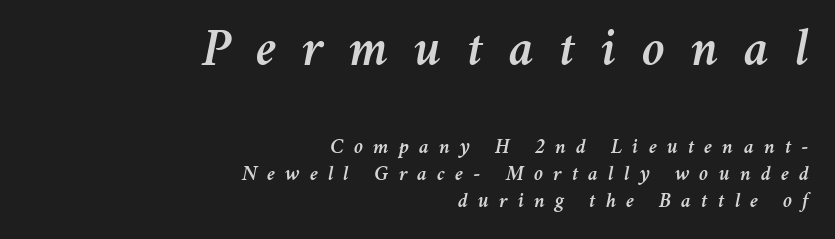
The image shows 53 px text type, italic (leaning right); set right-aligned, normal line spacing (1.29x), unusually wide letter spacing (+0.48 em), not underlined; the first (top) block is 2.52x larger; medium stroke contrast and a medium x-height.
